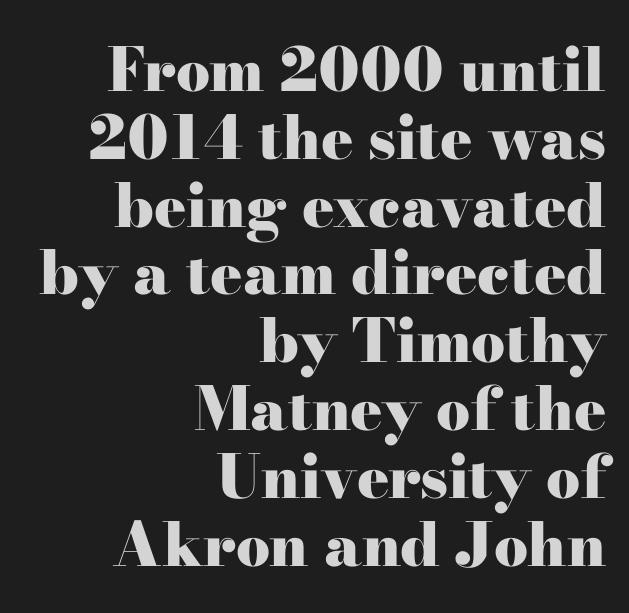
Q: Is the text bold? A: Yes.
Q: Is the text italic (slanted)? A: No, it is upright.
Q: Is the typeface a serif or a sans-serif typeface? A: Serif.
Q: Is the text underlined? A: No.
Q: How is the paragraph aligned? A: Right-aligned.
Q: Is the spacing between letters normal or unusually wide? A: Normal.
Q: Is the spacing between lines tight, normal or loose? A: Tight.
Q: Width (condensed, normal, or wide)? A: Wide.
Q: Stroke contrast? A: High.
Q: x-height? A: Small.
Q: Monospaced? A: No.
